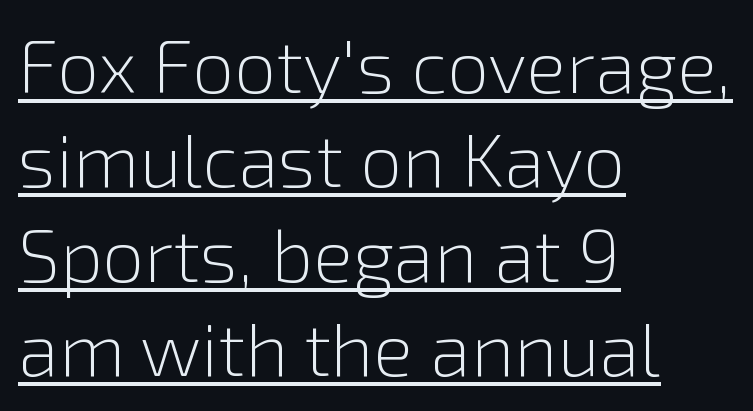
The image shows 75 px light sans-serif type, upright; set left-aligned, normal line spacing (1.26x), normal letter spacing, underlined; low stroke contrast and a medium x-height.
